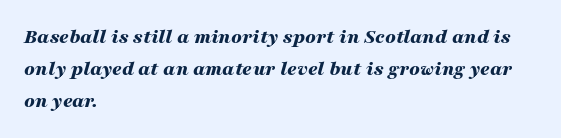
Glance below the letters and you will spot only blank space. Is the letter spacing exaggerated? No — it looks like the ordinary default. The passage is arranged the way most books set body copy — flush left. The sample has been set heavy, in full bold. Slant detected: the letters are inclined. Leading matches the norm, producing a regular column.
